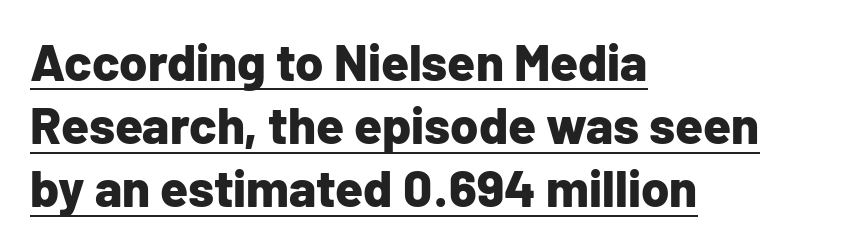
The image shows 51 px bold sans-serif type, upright; set left-aligned, line spacing 1.24x, normal letter spacing, underlined; low stroke contrast and a medium x-height.
